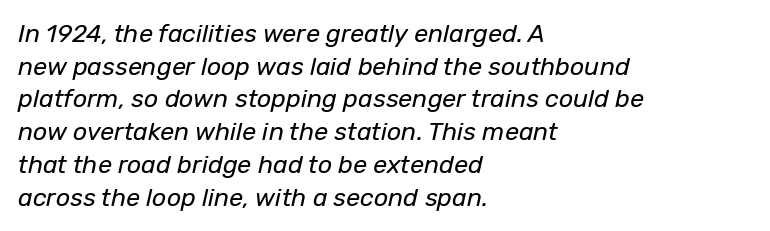
{"italic": "yes", "lean": "right", "slant_degrees": 12, "bold": "no", "underline": "no", "align": "left", "line_spacing": "normal", "line_spacing_ratio": 1.31, "letter_spacing": "normal", "letter_spacing_em": 0.0, "glyph_px": 25}
